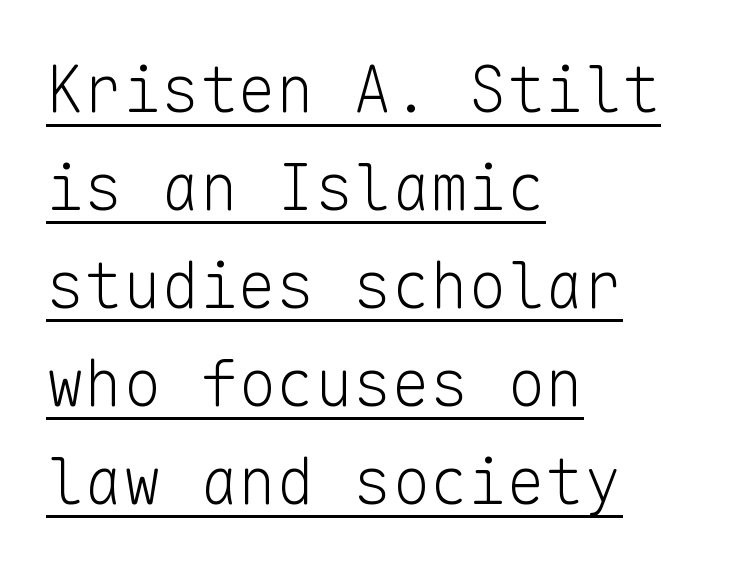
Q: Is the text bold? A: No.
Q: Is the text italic (slanted)? A: No, it is upright.
Q: Is the typeface a serif or a sans-serif typeface? A: Sans-serif.
Q: Is the text underlined? A: Yes.
Q: How is the paragraph aligned? A: Left-aligned.
Q: Is the spacing between letters normal or unusually wide? A: Normal.
Q: Is the spacing between lines tight, normal or loose? A: Normal.
Q: Width (condensed, normal, or wide)? A: Normal.
Q: Stroke contrast? A: Low.
Q: x-height? A: Medium.
Q: Monospaced? A: Yes.
